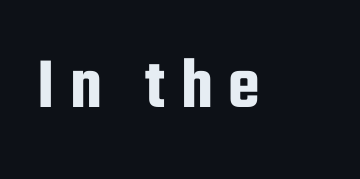
These lines are rendered in a variable-pitch font. Vertical strokes here are truly vertical. The words here are not underlined. The gaps between neighbouring characters are conspicuously large. Unlike a traditional serif, this face leaves its strokes unadorned.
